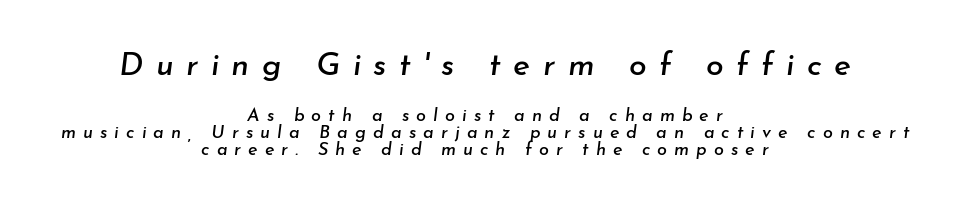
{"italic": "yes", "lean": "right", "slant_degrees": 7, "width": "normal", "stroke_contrast": "low", "x_height": "small", "monospaced": "no", "underline": "no", "align": "center", "line_spacing": "tight", "line_spacing_ratio": 0.95, "letter_spacing": "wide", "letter_spacing_em": 0.39, "larger_block": "first", "size_ratio": 1.78, "glyph_px": 32}
